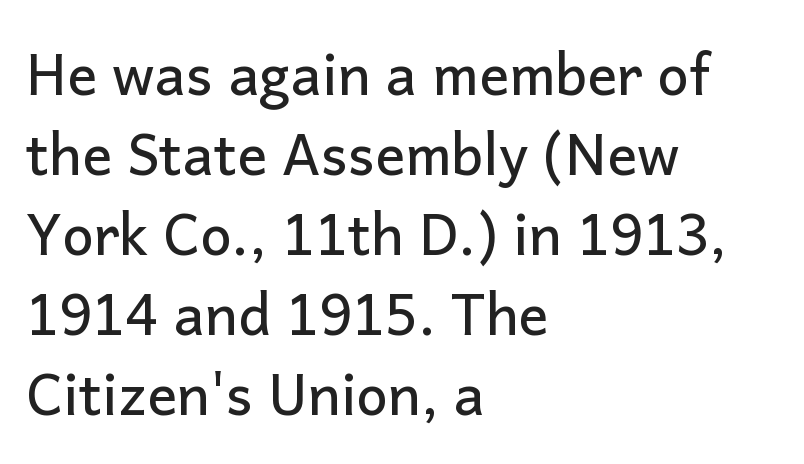
Q: Is the text italic (slanted)? A: No, it is upright.
Q: Is the typeface a serif or a sans-serif typeface? A: Sans-serif.
Q: Is the text underlined? A: No.
Q: How is the paragraph aligned? A: Left-aligned.
Q: Is the spacing between letters normal or unusually wide? A: Normal.
Q: Is the spacing between lines tight, normal or loose? A: Normal.
Q: Width (condensed, normal, or wide)? A: Normal.
Q: Stroke contrast? A: Low.
Q: x-height? A: Medium.
Q: Monospaced? A: No.
